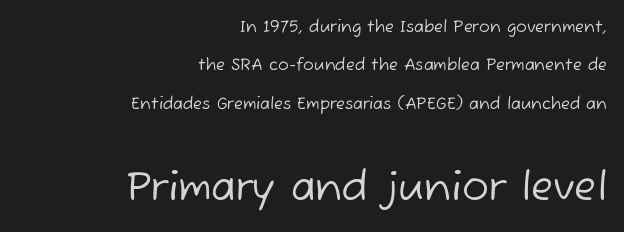
The image shows 40 px regular-weight sans-serif type; set right-aligned, loose line spacing (2.4x), normal letter spacing, not underlined; the second (bottom) block is 2.5x larger; low stroke contrast and a medium x-height.
